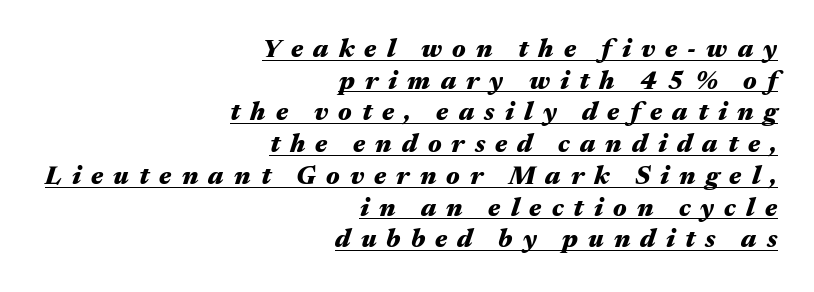
{"italic": "yes", "lean": "right", "slant_degrees": 17, "bold": "yes", "underline": "yes", "align": "right", "line_spacing_ratio": 1.22, "letter_spacing": "wide", "letter_spacing_em": 0.39, "glyph_px": 26}
